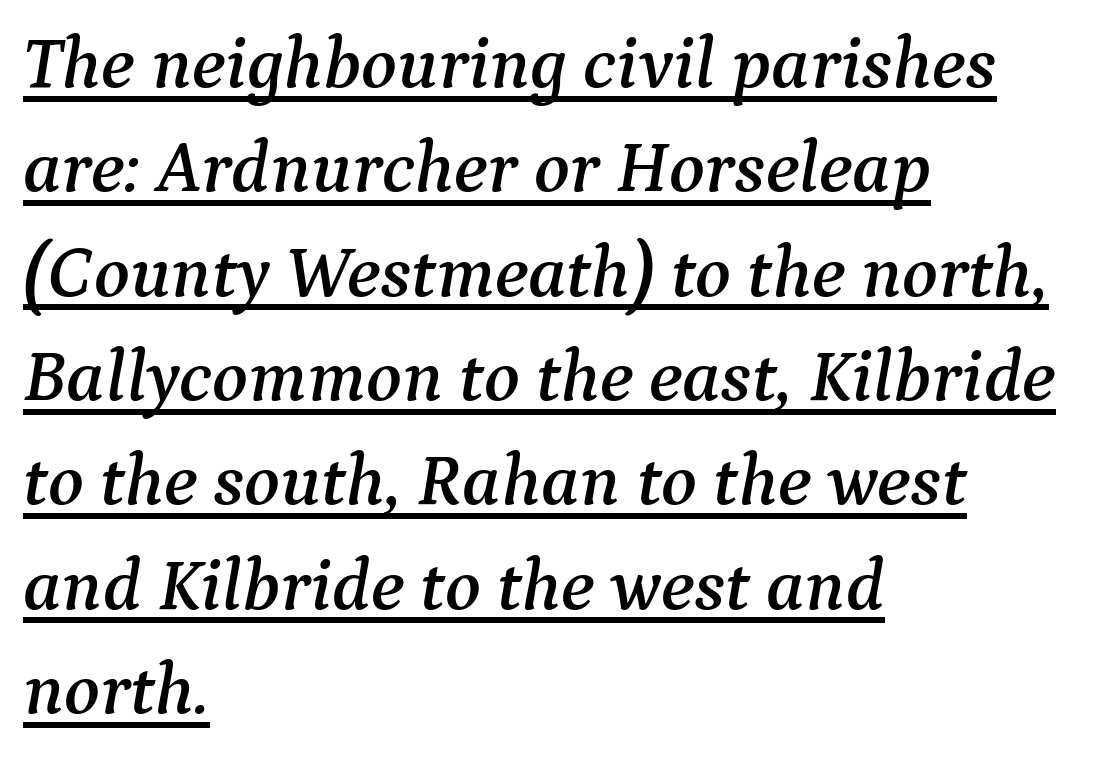
Emphasis-style slanted type is in use. The sample's only ornament is a line tracing under the words. Here the designer chose a conventional face with non-uniform glyph widths. The face used here is rendered with its standard letterfit.
